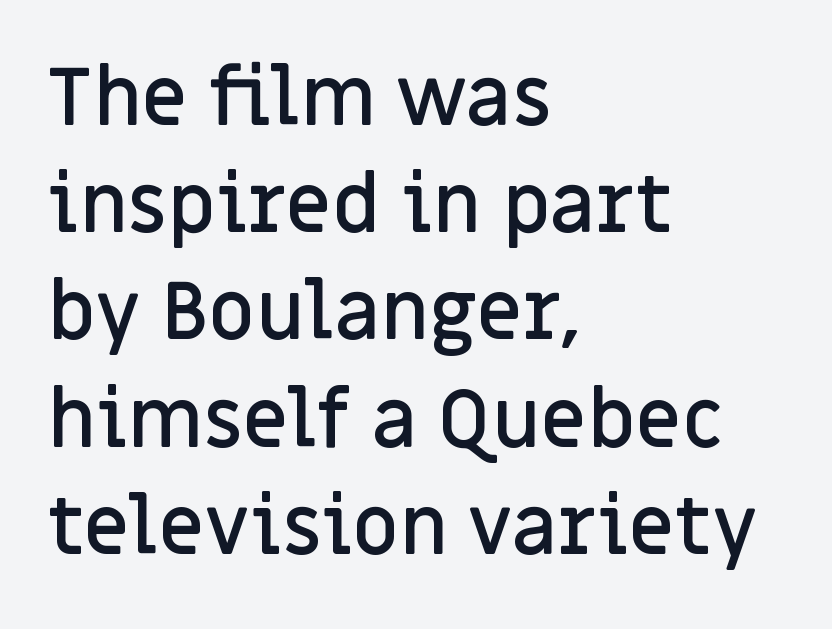
{"serif": "no", "italic": "no", "bold": "semi", "weight": "semibold", "width": "normal", "stroke_contrast": "low", "x_height": "large", "monospaced": "no", "underline": "no", "align": "left", "line_spacing": "normal", "line_spacing_ratio": 1.34, "letter_spacing": "normal", "letter_spacing_em": 0.0, "glyph_px": 80}
